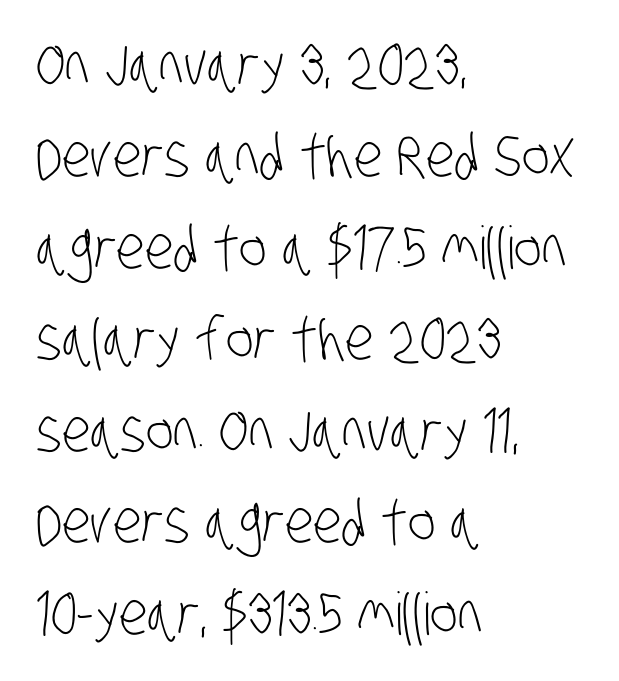
Q: Is the text bold? A: No.
Q: Is the typeface a serif or a sans-serif typeface? A: Sans-serif.
Q: Is the text underlined? A: No.
Q: How is the paragraph aligned? A: Left-aligned.
Q: Is the spacing between letters normal or unusually wide? A: Normal.
Q: Is the spacing between lines tight, normal or loose? A: Normal.
Q: Width (condensed, normal, or wide)? A: Condensed.
Q: Stroke contrast? A: Low.
Q: x-height? A: Large.
Q: Monospaced? A: No.
